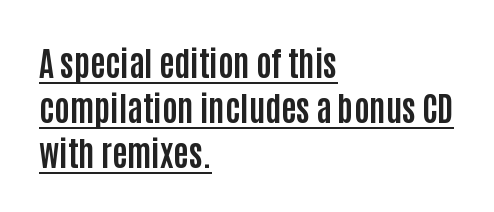
Is this a fixed-width face? No — the glyphs have proportional, varying widths. This block has exactly the height ordinary leading produces. These lines were composed using upright roman letters. The letterforms sit shoulder to shoulder at normal distance. This rendering employs a face without finishing strokes, i.e., a sans-serif.
